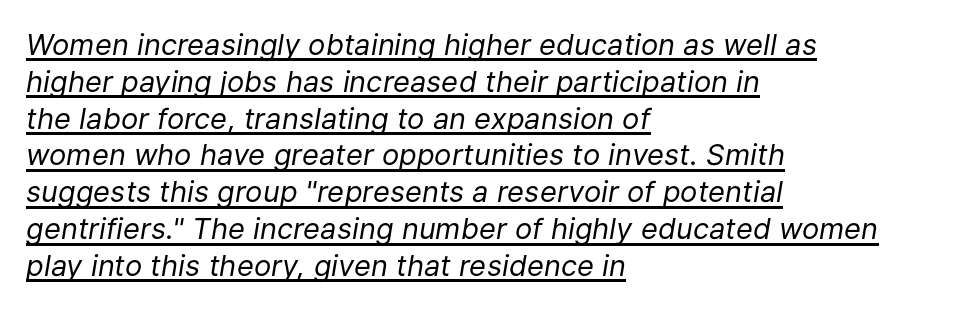
This rendering uses left alignment, leaving the right contour irregular. A light-to-regular cut is what we see here. This rendering leaves character spacing at its baseline value. Quick note: underline on. The line-height multiplier appears to be the usual default. The lettering tilts uniformly, giving the passage an italic look.
